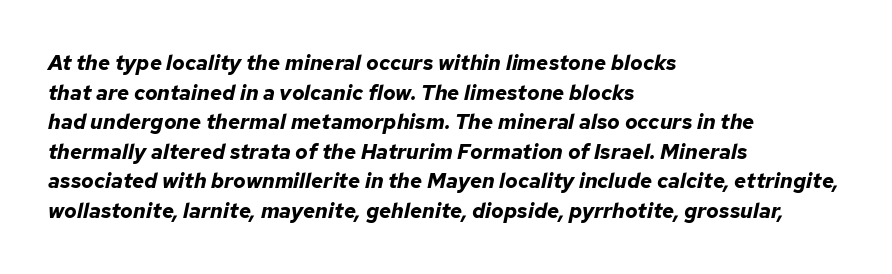
The image shows 21 px bold type, italic (leaning right); set left-aligned, normal line spacing (1.41x), normal letter spacing, not underlined.
